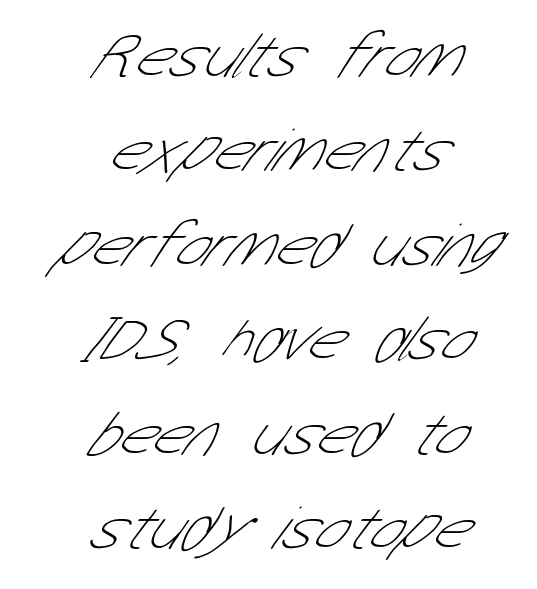
{"serif": "no", "bold": "no", "weight": "thin", "width": "condensed", "stroke_contrast": "low", "x_height": "medium", "monospaced": "no", "underline": "no", "align": "center", "line_spacing": "normal", "line_spacing_ratio": 1.5, "letter_spacing": "normal", "letter_spacing_em": 0.0, "glyph_px": 63}
